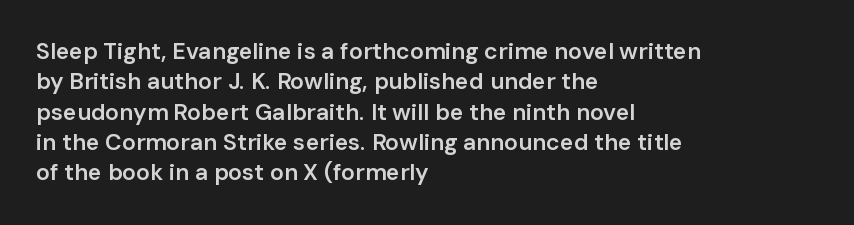
Q: Is the text bold? A: Semi-bold.
Q: Is the text italic (slanted)? A: No, it is upright.
Q: Is the text underlined? A: No.
Q: How is the paragraph aligned? A: Left-aligned.
Q: Is the spacing between letters normal or unusually wide? A: Normal.
Q: Is the spacing between lines tight, normal or loose? A: Normal.
